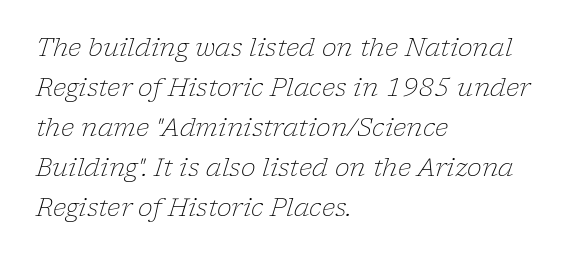
Bare-footed words on every line. Casual observation: everything's shoved over to the left. Slant detected: the letters are inclined. Ink coverage per letter is moderate at most. This block has exactly the height ordinary leading produces. Honestly, the letter spacing is just normal — you wouldn't notice it.
